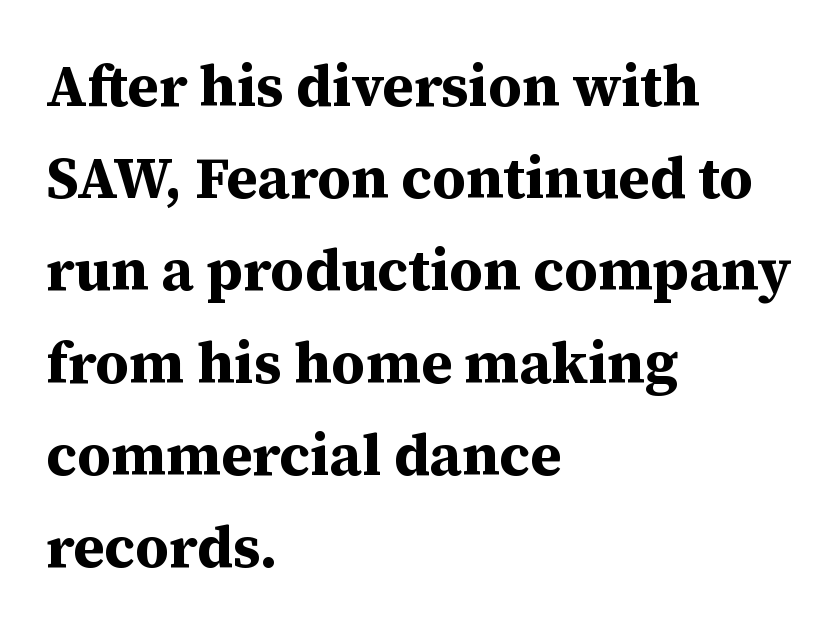
The image shows 58 px bold serif type, upright; set left-aligned, normal line spacing (1.59x), normal letter spacing, not underlined; medium stroke contrast and a medium x-height.
